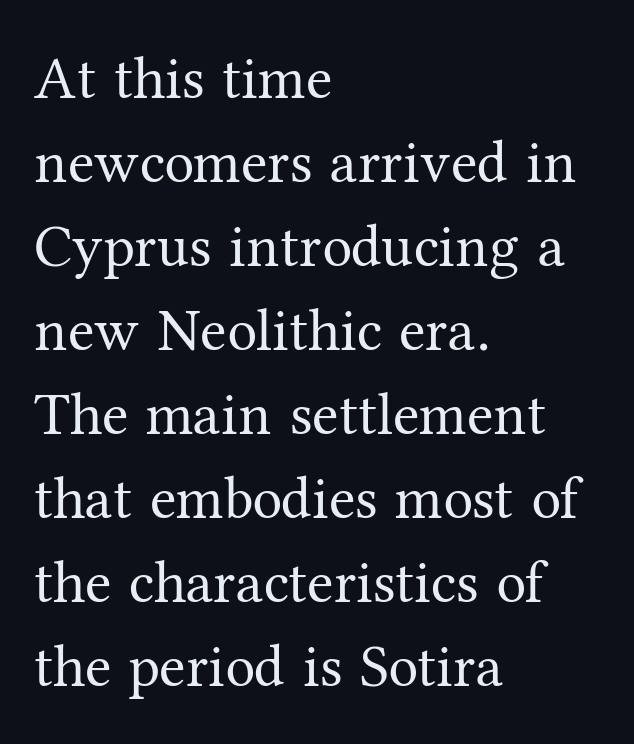
Students, note that the glyphs here touch the page at normal intervals. Spacing verdict: proportional, widths tailored to each character. Teacher's note: observe the even left margin — that is flush-left alignment. It's the straight-up-and-down kind of type.
